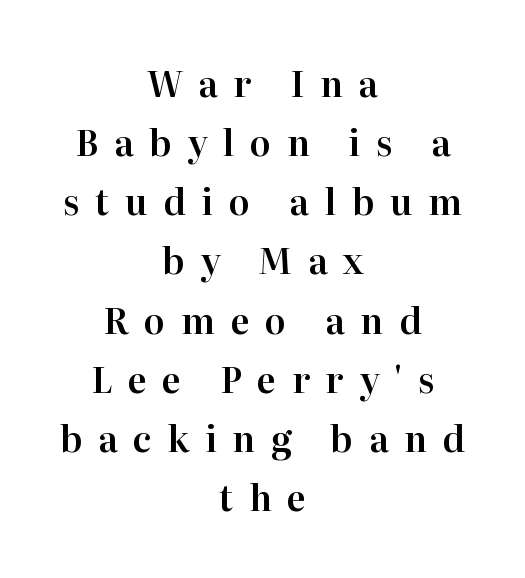
Q: Is the text italic (slanted)? A: No, it is upright.
Q: Is the typeface a serif or a sans-serif typeface? A: Serif.
Q: Is the text underlined? A: No.
Q: How is the paragraph aligned? A: Centered.
Q: Is the spacing between letters normal or unusually wide? A: Unusually wide.
Q: Is the spacing between lines tight, normal or loose? A: Normal.
Q: Width (condensed, normal, or wide)? A: Normal.
Q: Stroke contrast? A: High.
Q: x-height? A: Medium.
Q: Monospaced? A: No.
